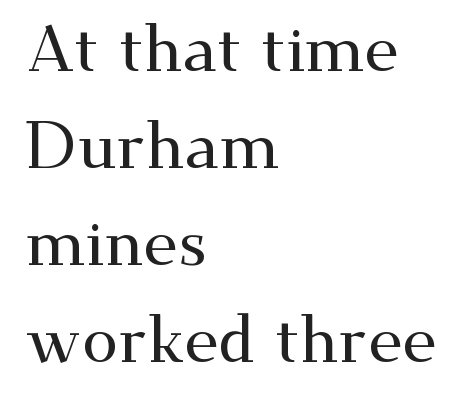
Q: Is the text italic (slanted)? A: No, it is upright.
Q: Is the typeface a serif or a sans-serif typeface? A: Serif.
Q: Is the text underlined? A: No.
Q: How is the paragraph aligned? A: Left-aligned.
Q: Is the spacing between letters normal or unusually wide? A: Normal.
Q: Is the spacing between lines tight, normal or loose? A: Normal.
Q: Width (condensed, normal, or wide)? A: Wide.
Q: Stroke contrast? A: Medium.
Q: x-height? A: Small.
Q: Monospaced? A: No.
